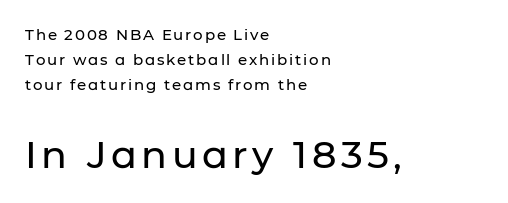
Q: Is the text italic (slanted)? A: No, it is upright.
Q: Is the typeface a serif or a sans-serif typeface? A: Sans-serif.
Q: Is the text underlined? A: No.
Q: How is the paragraph aligned? A: Left-aligned.
Q: Is the spacing between lines tight, normal or loose? A: Normal.
Q: Which block of text is set in a larger size, the first (top) or the second (bottom)? A: The second (bottom) one.
Q: Width (condensed, normal, or wide)? A: Normal.
Q: Stroke contrast? A: Low.
Q: x-height? A: Medium.
Q: Monospaced? A: No.
